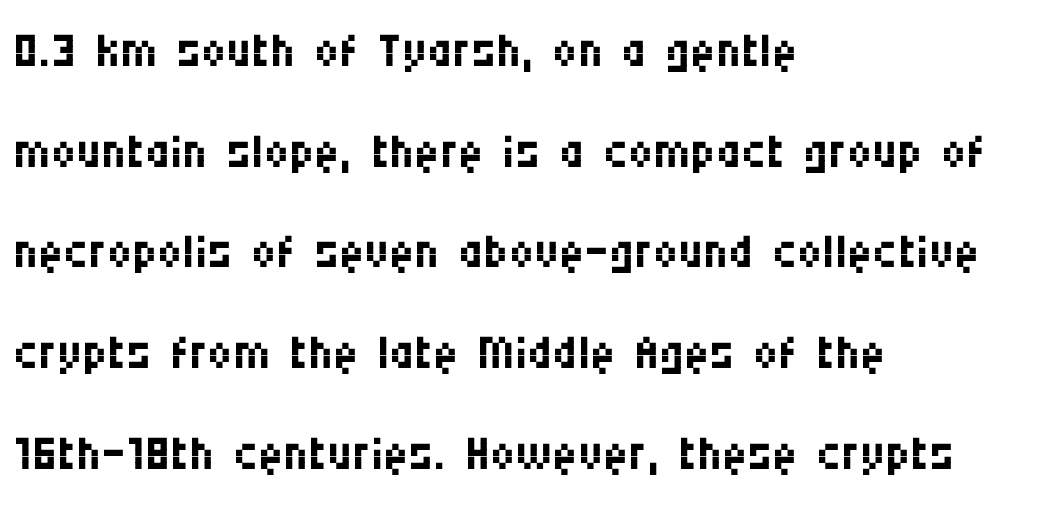
Quick note: not italic, upright. The cut favours lightness, reaching ordinary text weight at its darkest. Students, observe: this is what conventionally led text looks like. In terms of letterform style, serifs are entirely absent. Each row of text sits above clean, open space.
